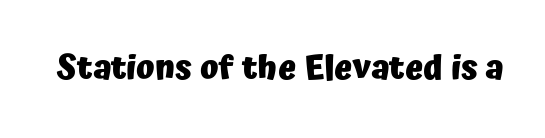
{"serif": "no", "italic": "no", "bold": "yes", "weight": "heavy", "width": "normal", "stroke_contrast": "low", "x_height": "medium", "monospaced": "no", "underline": "no", "letter_spacing": "normal", "letter_spacing_em": 0.0, "glyph_px": 34}
